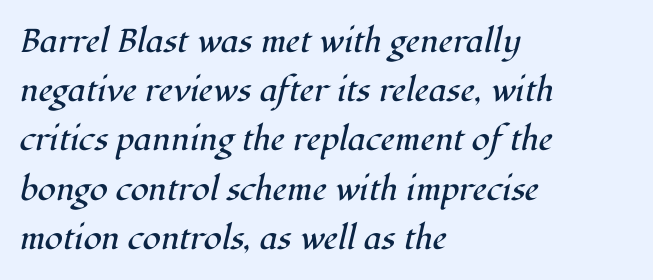
{"serif": "yes", "italic": "yes", "lean": "right", "slant_degrees": 12, "bold": "no", "weight": "regular", "width": "normal", "stroke_contrast": "high", "x_height": "medium", "monospaced": "no", "underline": "no", "align": "left", "line_spacing": "normal", "line_spacing_ratio": 1.49, "letter_spacing": "normal", "letter_spacing_em": 0.0, "glyph_px": 33}
